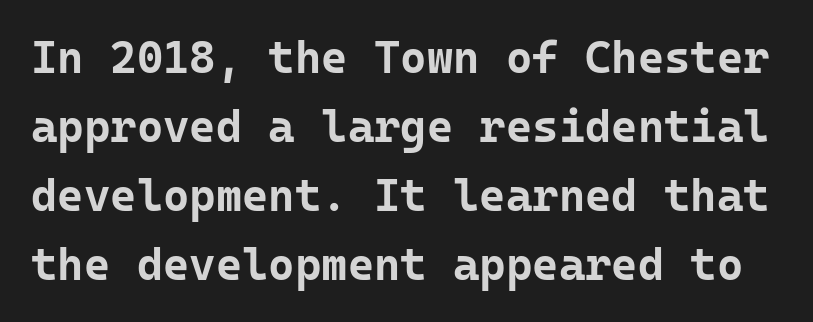
Compared with typical body copy, the letter spacing here is the same. Here the designer chose a console-style face with uniform glyph widths. Each new line begins a customary step beneath the previous one. You can tell it's not italic because the verticals are truly vertical. Descenders are the only things crossing below the line.
